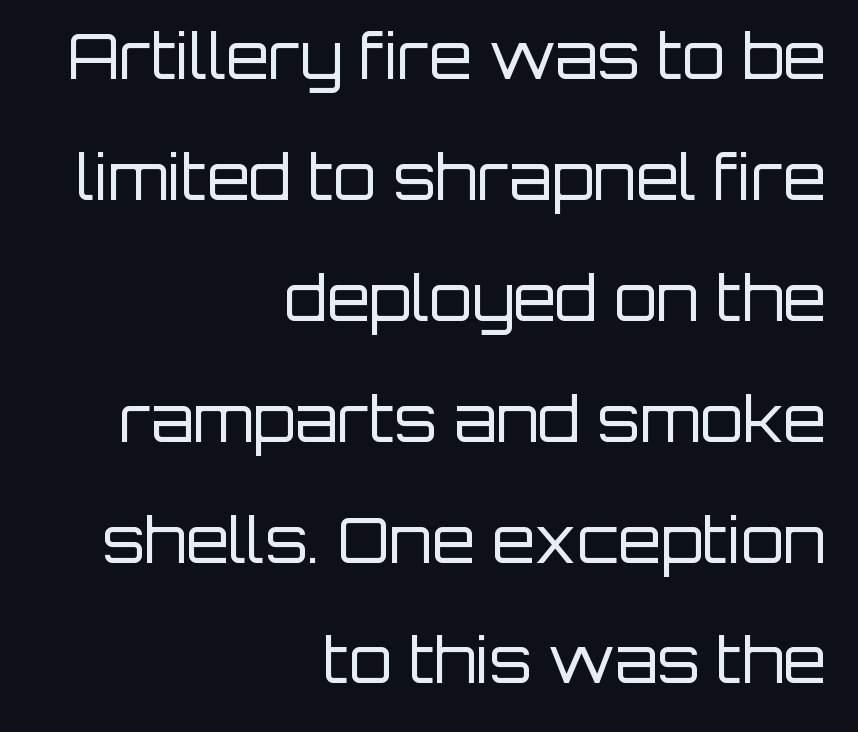
Q: Is the text bold? A: No.
Q: Is the text italic (slanted)? A: No, it is upright.
Q: Is the typeface a serif or a sans-serif typeface? A: Sans-serif.
Q: Is the text underlined? A: No.
Q: How is the paragraph aligned? A: Right-aligned.
Q: Is the spacing between letters normal or unusually wide? A: Normal.
Q: Is the spacing between lines tight, normal or loose? A: Loose.
Q: Width (condensed, normal, or wide)? A: Normal.
Q: Stroke contrast? A: Low.
Q: x-height? A: Large.
Q: Monospaced? A: No.
